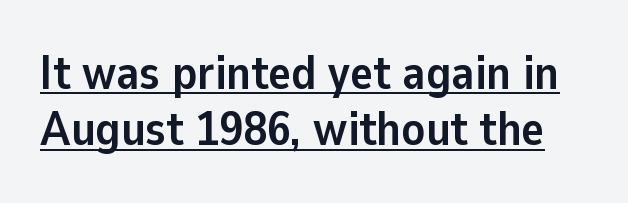
These lines carry a lot of weight — the face is fully bold. Is there an underline? Yes — a line sits under the letters. Does the lettering tilt? It doesn't — this is upright. Short note: letters normally spaced. Proportional: the letters do not fall into vertical columns. The designer went with a sans here, leaving each stem footless.
